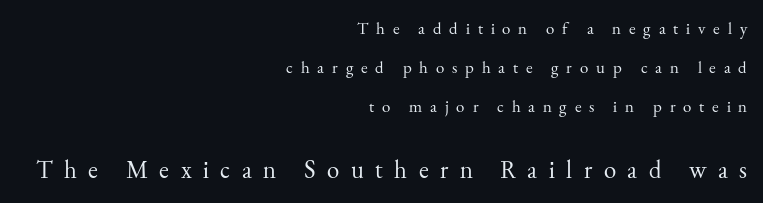
The image shows 25 px text type, upright; set right-aligned, loose line spacing (2.28x), unusually wide letter spacing (+0.46 em), not underlined; the second (bottom) block is 1.47x larger.
